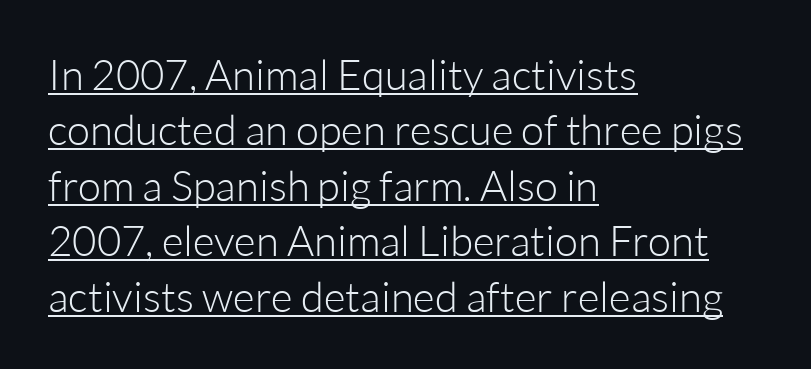
Q: Is the text bold? A: No.
Q: Is the text italic (slanted)? A: No, it is upright.
Q: Is the typeface a serif or a sans-serif typeface? A: Sans-serif.
Q: Is the text underlined? A: Yes.
Q: How is the paragraph aligned? A: Left-aligned.
Q: Is the spacing between letters normal or unusually wide? A: Normal.
Q: Is the spacing between lines tight, normal or loose? A: Normal.
Q: Width (condensed, normal, or wide)? A: Normal.
Q: Stroke contrast? A: Low.
Q: x-height? A: Medium.
Q: Monospaced? A: No.
